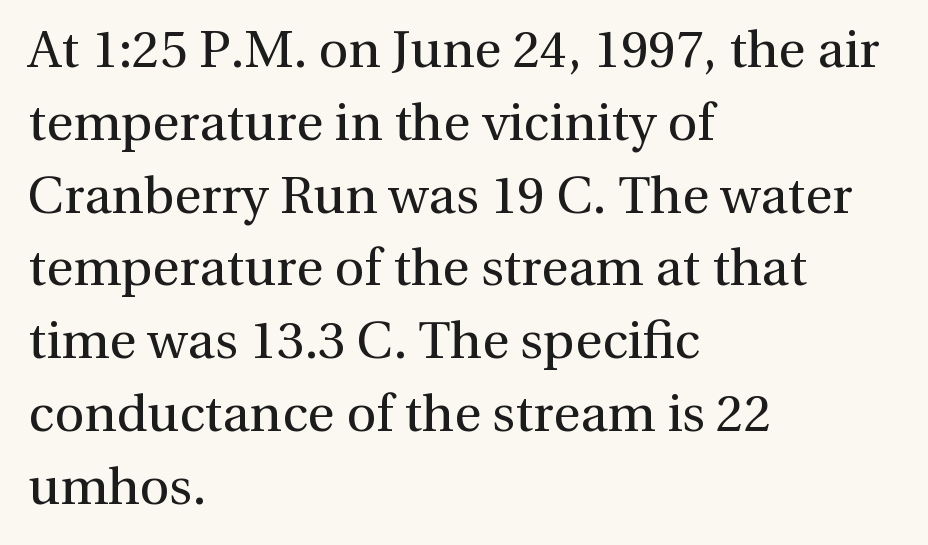
Varying glyph widths throughout — classic text-font behaviour. Visually the block forms a straight wall on the left and a jagged coastline on the right. The typography opts for an upright posture over an oblique one. The horizontal fit of the characters is conventional and even.
